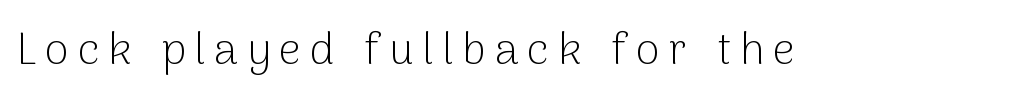
{"serif": "no", "italic": "no", "bold": "no", "weight": "light", "width": "normal", "stroke_contrast": "low", "x_height": "medium", "monospaced": "no", "underline": "no", "letter_spacing": "wide", "letter_spacing_em": 0.2, "glyph_px": 44}
